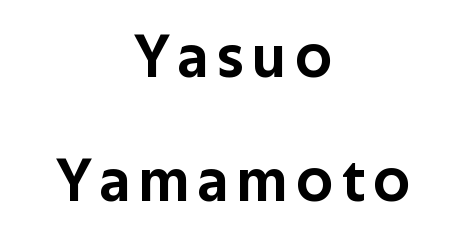
The image shows 62 px sans-serif type, upright; set centered, loose line spacing (2.0x), not underlined; low stroke contrast and a medium x-height.
